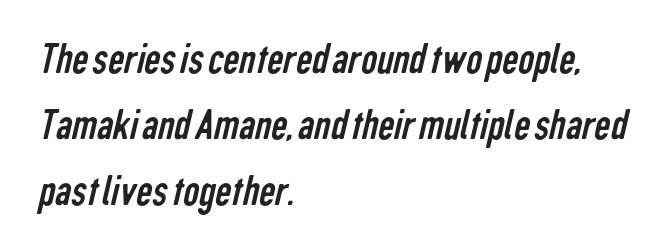
This sample uses plain, unmodified letter spacing. The cut favours lightness, reaching ordinary text weight at its darkest. The rendering shows plain stroke endings on the letterforms — a sans-serif design. The rows are spaced the way most documents space them.
